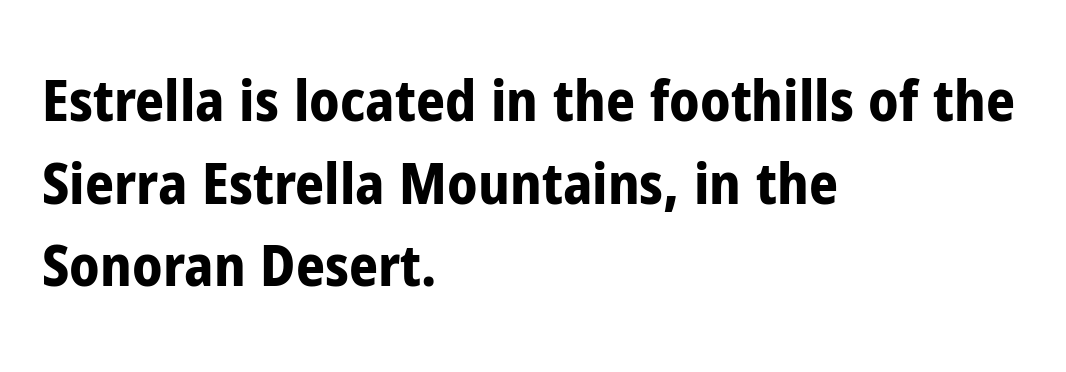
Q: Is the text bold? A: Yes.
Q: Is the text italic (slanted)? A: No, it is upright.
Q: Is the typeface a serif or a sans-serif typeface? A: Sans-serif.
Q: Is the text underlined? A: No.
Q: How is the paragraph aligned? A: Left-aligned.
Q: Is the spacing between letters normal or unusually wide? A: Normal.
Q: Is the spacing between lines tight, normal or loose? A: Normal.
Q: Width (condensed, normal, or wide)? A: Condensed.
Q: Stroke contrast? A: Low.
Q: x-height? A: Medium.
Q: Monospaced? A: No.
